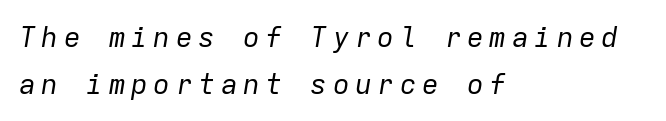
The image shows 28 px regular-weight type, italic (leaning right), monospaced; set left-aligned, normal line spacing (1.67x), unusually wide letter spacing (+0.2 em), not underlined; low stroke contrast and a medium x-height.
